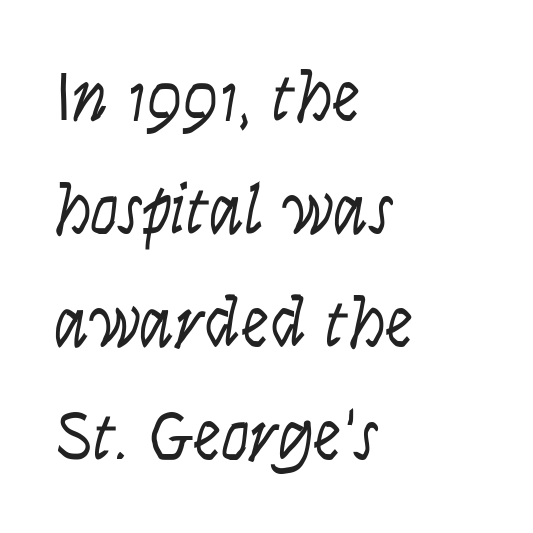
The image shows 71 px light, condensed sans-serif type; set left-aligned, normal line spacing (1.59x), normal letter spacing, not underlined; low stroke contrast and a large x-height.
